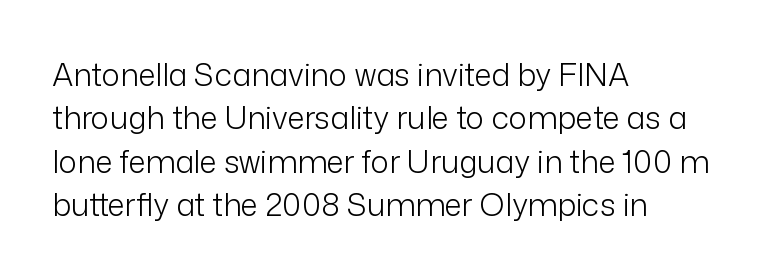
Compared with a centered layout, this one pins lines to the left instead. On a weight scale, this lands at 450 or below. The letters stand upright; this is a roman face. The string is rendered with underlining switched off.
